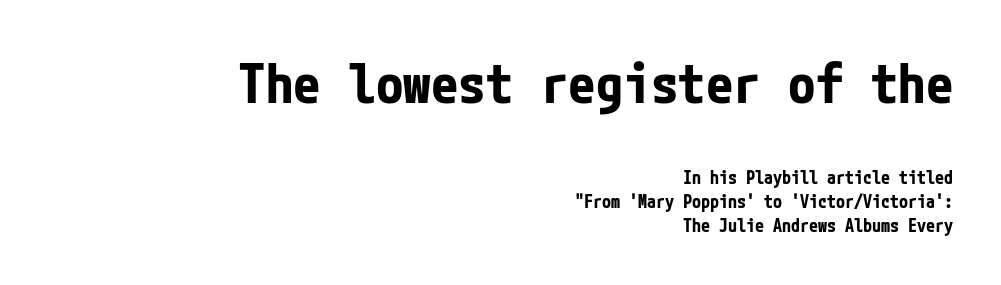
{"serif": "no", "italic": "no", "bold": "yes", "weight": "bold", "width": "condensed", "stroke_contrast": "low", "x_height": "medium", "underline": "no", "align": "right", "line_spacing": "normal", "line_spacing_ratio": 1.34, "letter_spacing": "normal", "letter_spacing_em": 0.0, "larger_block": "first", "size_ratio": 3.06, "glyph_px": 55}
